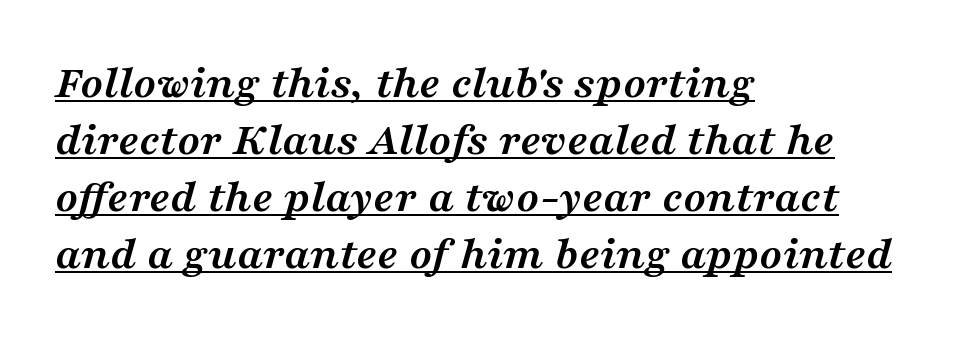
A typesetter would mark this as italic. You'd pick this weight for a headline — it's a proper bold. The paragraph has a hard left edge and a soft right edge. Check the space under the baseline: a stroke is drawn there.
